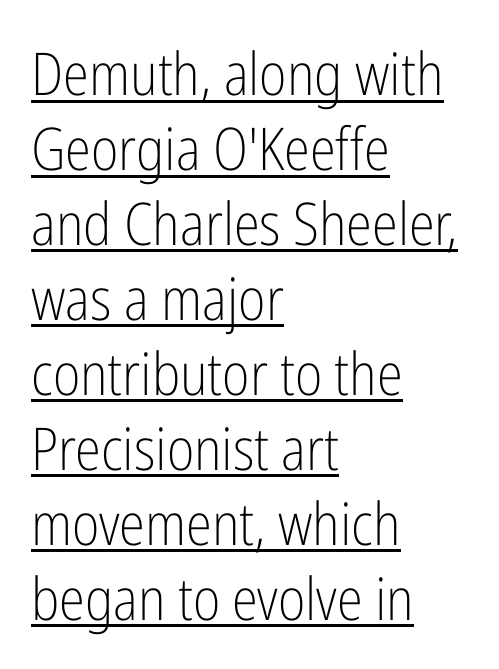
{"serif": "no", "italic": "no", "bold": "no", "weight": "light", "width": "condensed", "stroke_contrast": "low", "x_height": "medium", "monospaced": "no", "underline": "yes", "align": "left", "line_spacing": "normal", "line_spacing_ratio": 1.27, "letter_spacing": "normal", "letter_spacing_em": 0.0, "glyph_px": 59}
